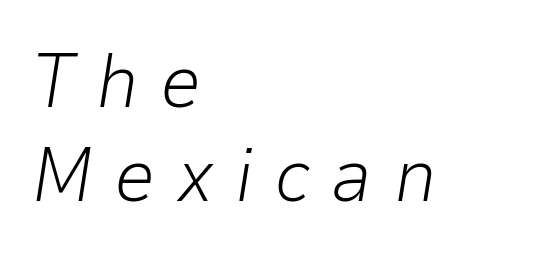
The image shows 75 px light type, italic (leaning right); set left-aligned, normal line spacing (1.25x), unusually wide letter spacing (+0.28 em), not underlined; low stroke contrast and a medium x-height.
